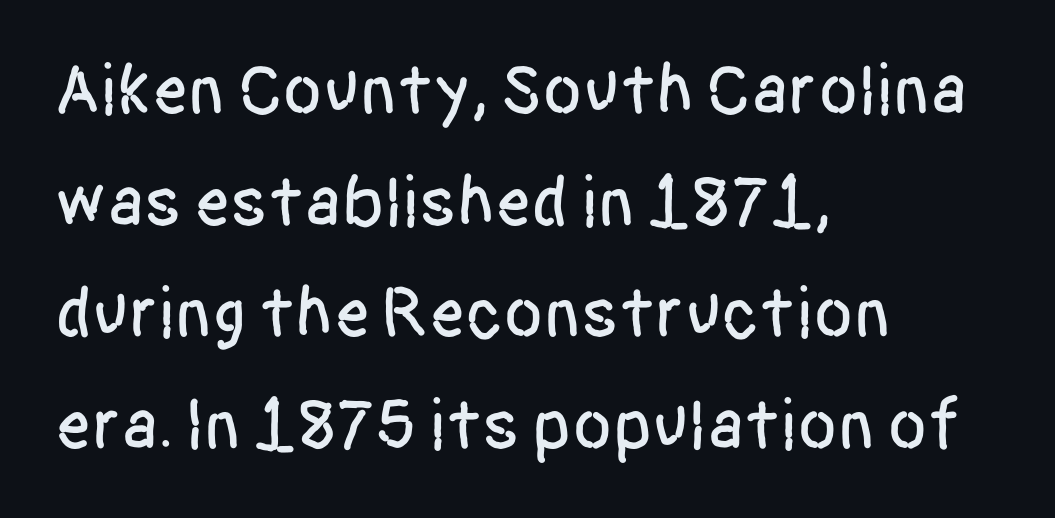
Left-aligned paragraph, ragged on the right. Observe the ordinary spacing: letters are neighbours, not strangers. This sample keeps an unexceptional amount of space between lines. You could not count columns in this text — the font is proportionally spaced. These lines are composed in type without serifs. Upright lettering throughout.
